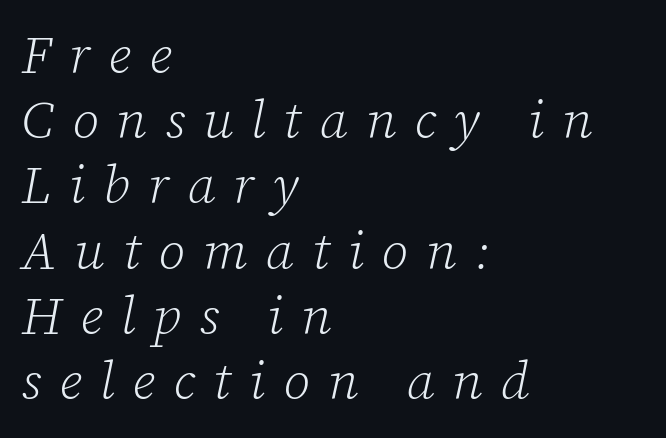
Q: Is the text bold? A: No.
Q: Is the text italic (slanted)? A: Yes, it leans right by about 12 degrees.
Q: Is the typeface a serif or a sans-serif typeface? A: Serif.
Q: Is the text underlined? A: No.
Q: How is the paragraph aligned? A: Left-aligned.
Q: Is the spacing between letters normal or unusually wide? A: Unusually wide.
Q: Width (condensed, normal, or wide)? A: Normal.
Q: Stroke contrast? A: Low.
Q: x-height? A: Medium.
Q: Monospaced? A: No.
